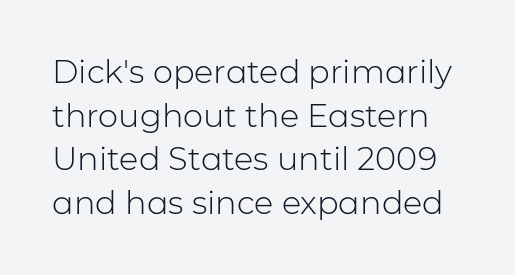
{"serif": "no", "italic": "no", "bold": "no", "weight": "light", "width": "normal", "stroke_contrast": "low", "x_height": "medium", "monospaced": "no", "underline": "no", "line_spacing": "normal", "line_spacing_ratio": 1.36, "letter_spacing": "normal", "letter_spacing_em": 0.0, "glyph_px": 32}
